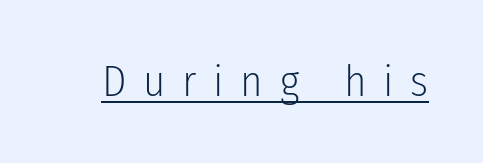
The image shows 43 px light, condensed sans-serif type, upright; set unusually wide letter spacing (+0.39 em), underlined; low stroke contrast and a medium x-height.
